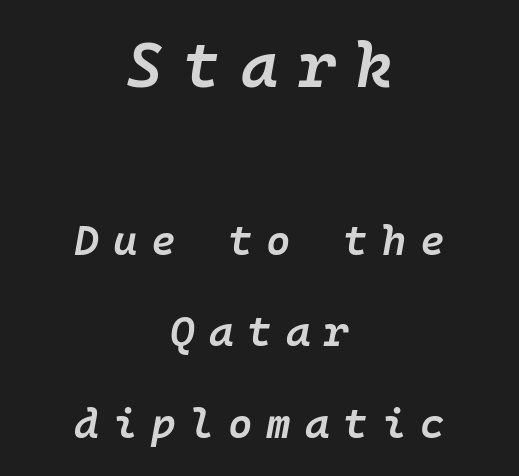
The image shows 63 px semibold type, italic (leaning right); set centered, loose line spacing (2.18x), unusually wide letter spacing (+0.33 em), not underlined; the first (top) block is 1.5x larger; low stroke contrast and a medium x-height.
